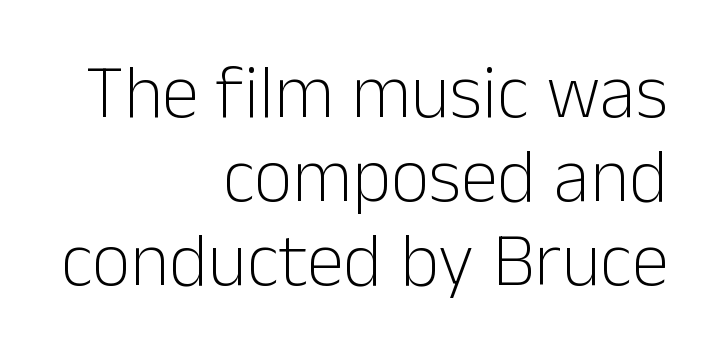
{"serif": "no", "italic": "no", "bold": "no", "weight": "light", "width": "normal", "stroke_contrast": "low", "x_height": "medium", "monospaced": "no", "underline": "no", "align": "right", "line_spacing": "tight", "line_spacing_ratio": 1.12, "letter_spacing": "normal", "letter_spacing_em": 0.0, "glyph_px": 75}
